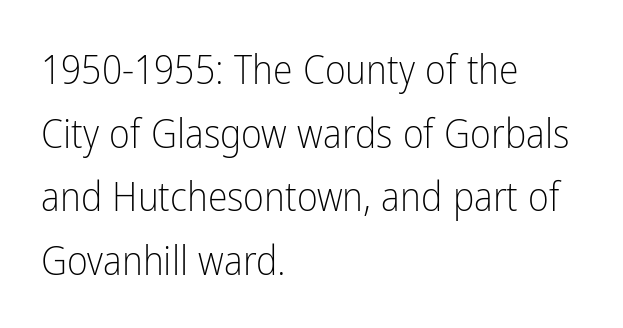
The image shows 40 px light, condensed sans-serif type, upright; set left-aligned, normal line spacing (1.59x), normal letter spacing, not underlined; low stroke contrast and a medium x-height.
